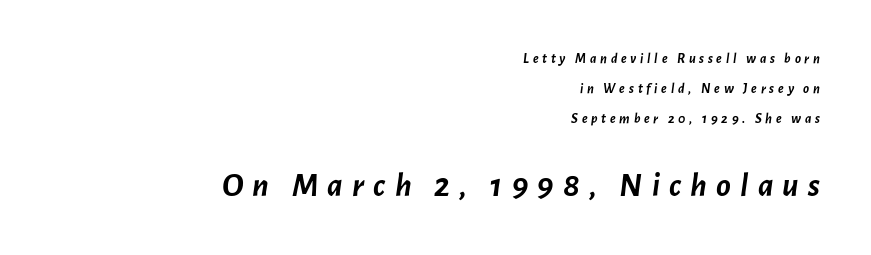
Does the bottom block carry the larger type? Yes, it does. The rendering applies a slant to the glyphs. Casual observation: everything's shoved over to the right. This is heavy type, rendered in bold. The face used here is proportionally spaced, like ordinary book or web type. Underline: absent.
